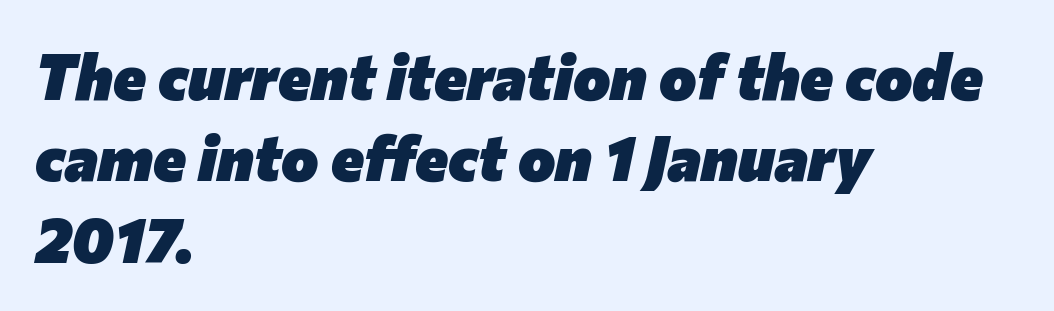
Q: Is the text bold? A: Yes.
Q: Is the text italic (slanted)? A: Yes, it leans right by about 12 degrees.
Q: Is the text underlined? A: No.
Q: How is the paragraph aligned? A: Left-aligned.
Q: Is the spacing between letters normal or unusually wide? A: Normal.
Q: Is the spacing between lines tight, normal or loose? A: Normal.
Q: Width (condensed, normal, or wide)? A: Normal.
Q: Stroke contrast? A: Low.
Q: x-height? A: Medium.
Q: Monospaced? A: No.
